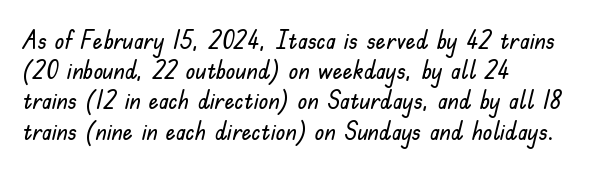
The image shows 25 px text type; set left-aligned, line spacing 1.21x, normal letter spacing, not underlined.
